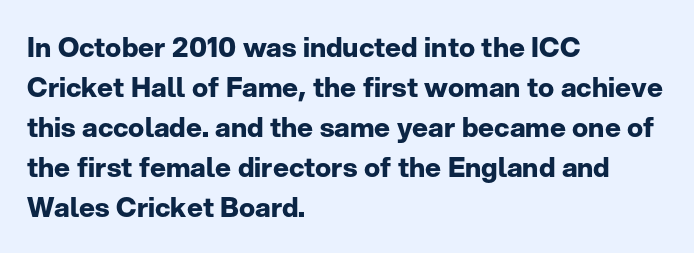
The image shows 27 px bold type, upright; set left-aligned, normal line spacing (1.48x), normal letter spacing, not underlined.
